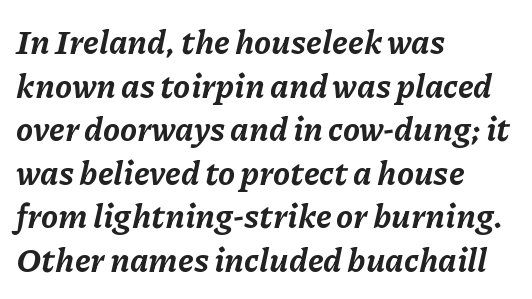
Does the weight exceed regular? Yes, all the way to bold. The lines in this sample share a left origin and differ only in where they stop. Descenders are the only things crossing below the line. Varying glyph widths throughout — classic text-font behaviour. The gaps between neighbouring characters are ordinary and unremarkable.
